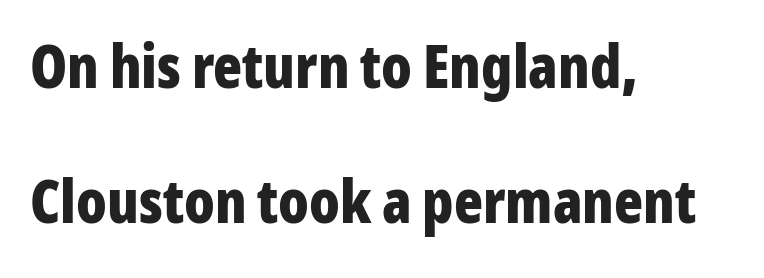
The image shows 60 px bold, condensed sans-serif type, upright; set left-aligned, loose line spacing (2.25x), normal letter spacing, not underlined; low stroke contrast and a medium x-height.
